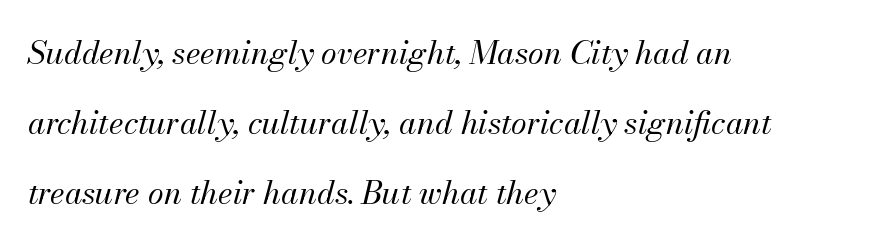
Q: Is the text bold? A: No.
Q: Is the text italic (slanted)? A: Yes, it leans right by about 13 degrees.
Q: Is the text underlined? A: No.
Q: How is the paragraph aligned? A: Left-aligned.
Q: Is the spacing between letters normal or unusually wide? A: Normal.
Q: Is the spacing between lines tight, normal or loose? A: Loose.
Q: Width (condensed, normal, or wide)? A: Normal.
Q: Stroke contrast? A: Medium.
Q: x-height? A: Small.
Q: Monospaced? A: No.
